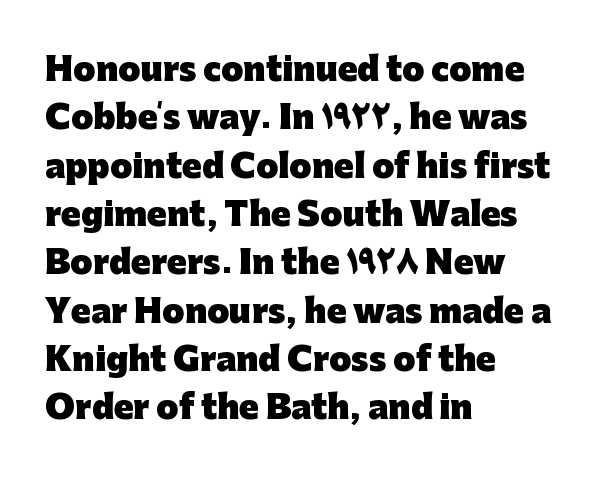
{"serif": "no", "italic": "no", "bold": "yes", "weight": "heavy", "width": "normal", "stroke_contrast": "low", "x_height": "medium", "monospaced": "no", "underline": "no", "align": "left", "line_spacing": "normal", "line_spacing_ratio": 1.51, "letter_spacing": "normal", "letter_spacing_em": 0.0, "glyph_px": 32}
